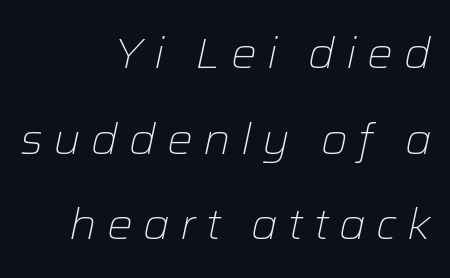
Q: Is the text bold? A: No.
Q: Is the text italic (slanted)? A: Yes, it leans right by about 12 degrees.
Q: Is the text underlined? A: No.
Q: How is the paragraph aligned? A: Right-aligned.
Q: Is the spacing between letters normal or unusually wide? A: Unusually wide.
Q: Is the spacing between lines tight, normal or loose? A: Loose.
Q: Width (condensed, normal, or wide)? A: Normal.
Q: Stroke contrast? A: Low.
Q: x-height? A: Medium.
Q: Monospaced? A: No.
